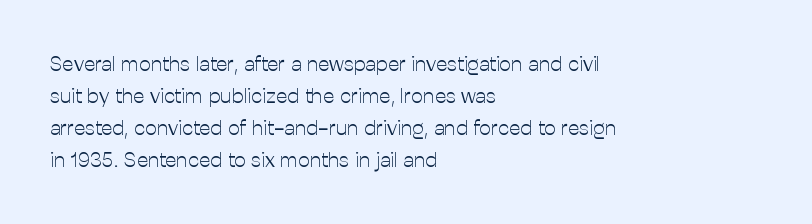
Is the block centered? No — it sits flush against the left margin. Honestly, the row spacing looks completely unremarkable. Check under the words: just untouched page. Ascenders rise straight up at ninety degrees. Nobody touched the tracking dial on this one.
